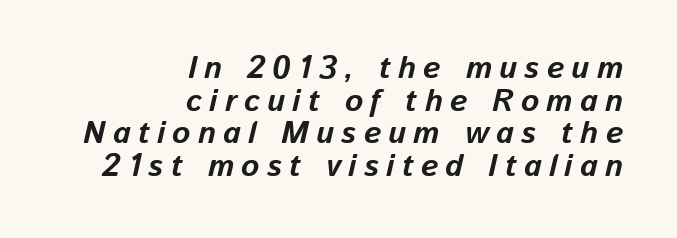
{"italic": "yes", "lean": "right", "slant_degrees": 13, "bold": "yes", "weight": "bold", "width": "normal", "stroke_contrast": "low", "x_height": "medium", "monospaced": "no", "underline": "no", "align": "right", "line_spacing": "tight", "line_spacing_ratio": 1.05, "letter_spacing": "wide", "letter_spacing_em": 0.23, "glyph_px": 31}
